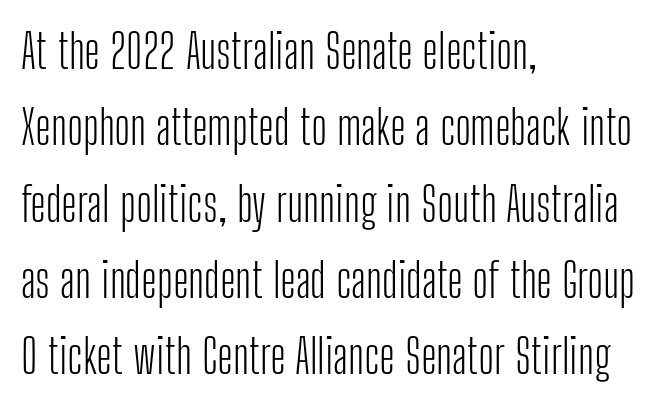
{"serif": "no", "italic": "no", "bold": "no", "weight": "light", "width": "condensed", "stroke_contrast": "low", "x_height": "medium", "monospaced": "no", "underline": "no", "align": "left", "line_spacing": "normal", "line_spacing_ratio": 1.59, "letter_spacing": "normal", "letter_spacing_em": 0.0, "glyph_px": 48}
